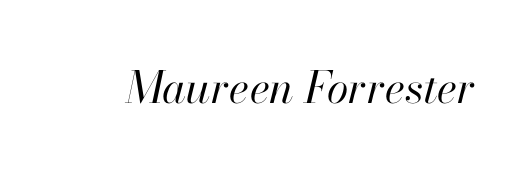
This reads as an unemphasized weight, regular at the heaviest. A clean baseline with only descenders dipping below it. This sample has the flowing, uneven cadence of proportional lettering. A typesetter would call this zero additional tracking.
